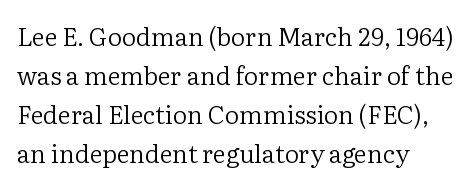
Q: Is the text bold? A: No.
Q: Is the text italic (slanted)? A: No, it is upright.
Q: Is the text underlined? A: No.
Q: How is the paragraph aligned? A: Left-aligned.
Q: Is the spacing between letters normal or unusually wide? A: Normal.
Q: Is the spacing between lines tight, normal or loose? A: Normal.
